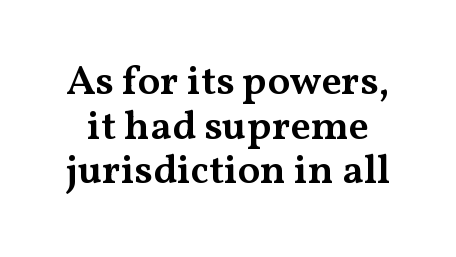
{"serif": "yes", "italic": "no", "bold": "semi", "weight": "semibold", "width": "wide", "stroke_contrast": "medium", "x_height": "medium", "monospaced": "no", "underline": "no", "line_spacing": "tight", "line_spacing_ratio": 1.09, "letter_spacing": "normal", "letter_spacing_em": 0.0, "glyph_px": 41}
